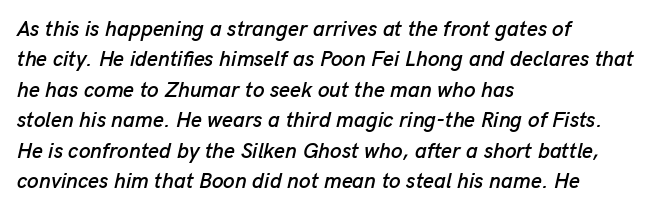
The image shows 21 px text type, italic (leaning right); set left-aligned, normal line spacing (1.45x), normal letter spacing, not underlined.
